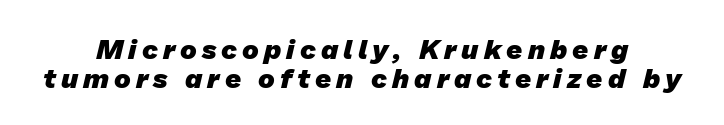
{"serif": "no", "bold": "yes", "weight": "heavy", "width": "normal", "stroke_contrast": "low", "x_height": "medium", "monospaced": "no", "underline": "no", "line_spacing": "tight", "line_spacing_ratio": 1.02, "glyph_px": 28}
